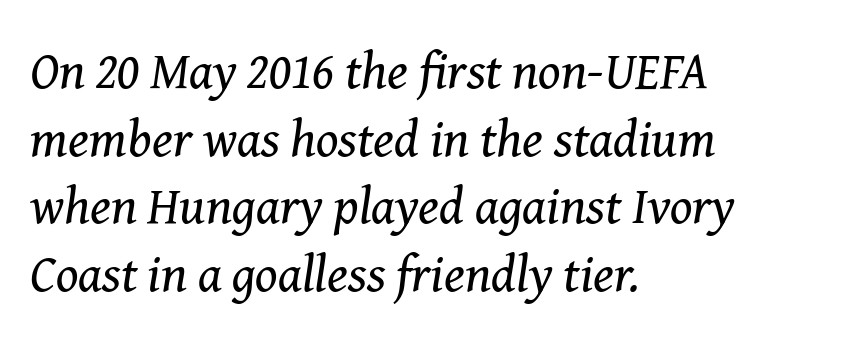
{"serif": "yes", "italic": "yes", "lean": "right", "slant_degrees": 8, "bold": "no", "weight": "regular", "width": "normal", "stroke_contrast": "medium", "x_height": "medium", "monospaced": "no", "underline": "no", "align": "left", "line_spacing": "normal", "line_spacing_ratio": 1.3, "letter_spacing": "normal", "letter_spacing_em": 0.0, "glyph_px": 52}
